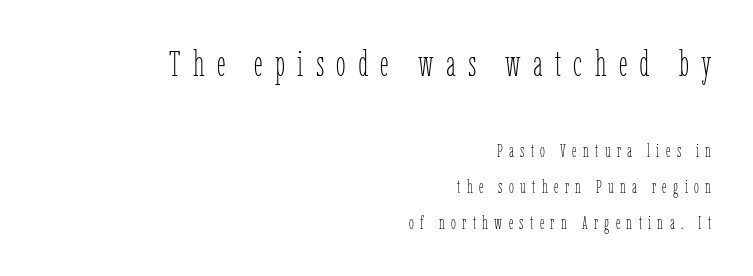
The image shows 35 px thin, condensed type, upright; set right-aligned, loose line spacing (1.98x), unusually wide letter spacing (+0.35 em), not underlined; the first (top) block is 1.94x larger; low stroke contrast and a medium x-height.
